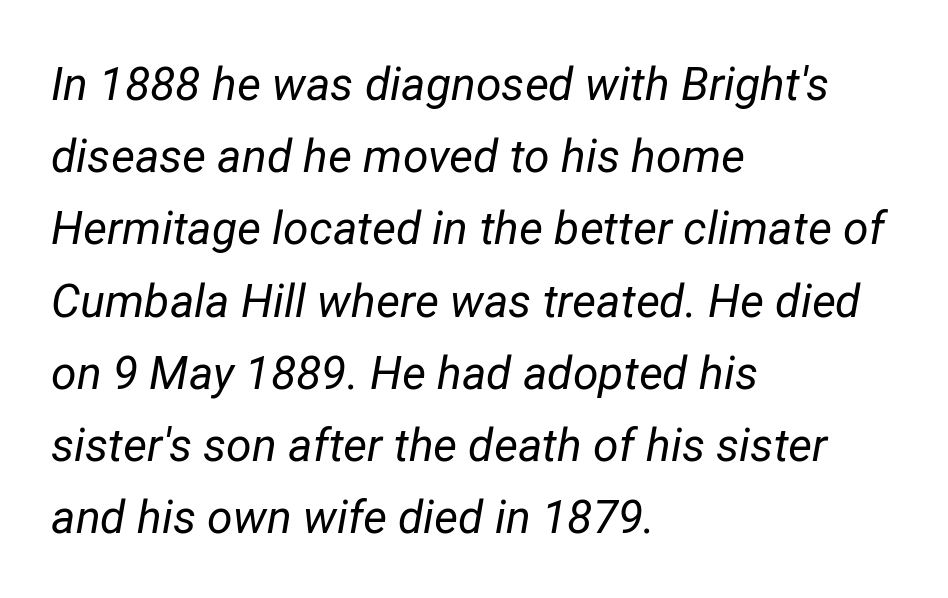
{"italic": "yes", "lean": "right", "slant_degrees": 12, "bold": "no", "weight": "regular", "width": "normal", "stroke_contrast": "low", "x_height": "medium", "monospaced": "no", "underline": "no", "align": "left", "line_spacing": "normal", "line_spacing_ratio": 1.57, "letter_spacing": "normal", "letter_spacing_em": 0.0, "glyph_px": 46}
